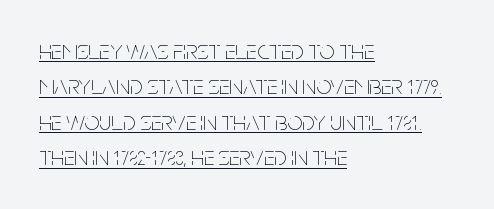
{"italic": "no", "bold": "no", "underline": "yes", "align": "left", "line_spacing": "normal", "line_spacing_ratio": 1.31, "letter_spacing": "normal", "letter_spacing_em": 0.0, "glyph_px": 27}
